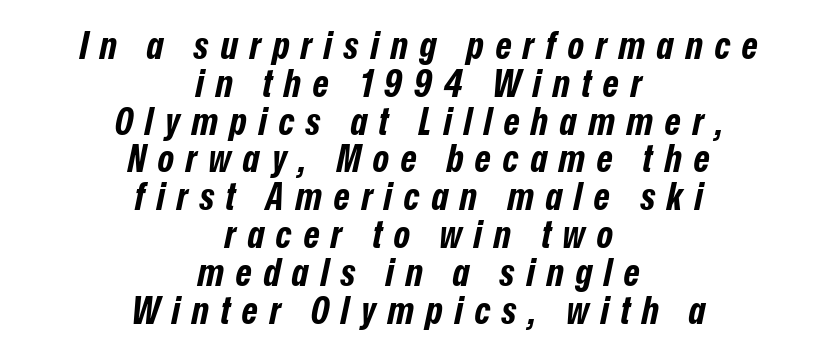
The image shows 39 px bold, condensed type, italic (leaning right); set centered, tight line spacing (0.97x), unusually wide letter spacing (+0.3 em), not underlined; low stroke contrast and a medium x-height.
